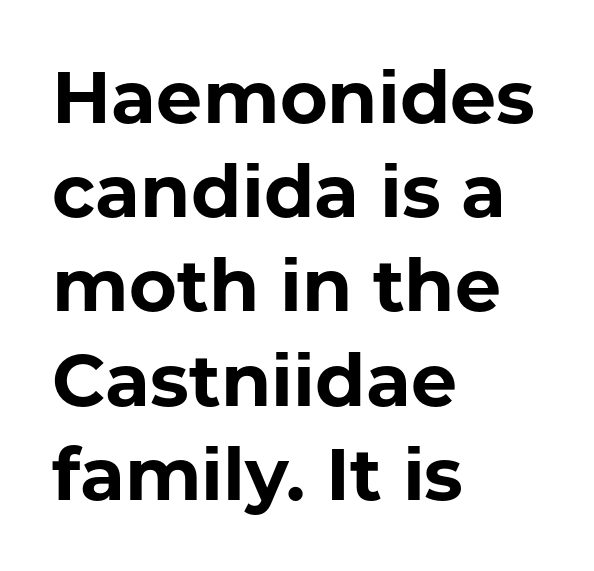
The image shows 73 px bold sans-serif type, upright; set left-aligned, normal line spacing (1.29x), normal letter spacing, not underlined; low stroke contrast and a medium x-height.
